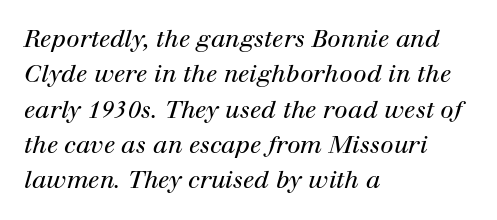
Has an underline been added? It has not. Line starts are locked; line ends wander. Spacing between characters is what you'd get straight out of the box. Observe the lean: these are italic letterforms. A quiet, ordinary-to-light weight characterises the typeface. Quick note: interline space is typical.
